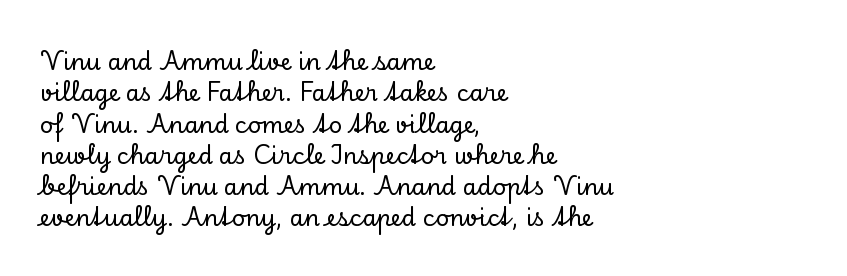
The image shows 23 px text type, upright; set left-aligned, normal line spacing (1.36x), normal letter spacing, not underlined.
